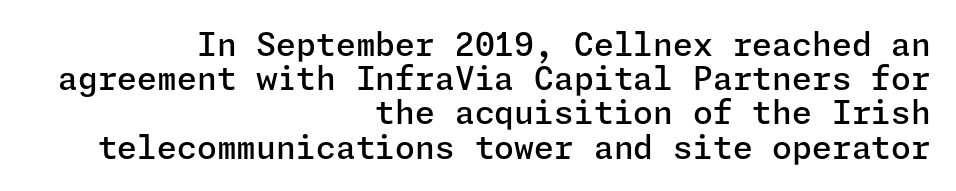
Q: Is the text bold? A: Semi-bold.
Q: Is the text italic (slanted)? A: No, it is upright.
Q: Is the typeface a serif or a sans-serif typeface? A: Sans-serif.
Q: Is the text underlined? A: No.
Q: How is the paragraph aligned? A: Right-aligned.
Q: Is the spacing between letters normal or unusually wide? A: Normal.
Q: Is the spacing between lines tight, normal or loose? A: Tight.
Q: Width (condensed, normal, or wide)? A: Normal.
Q: Stroke contrast? A: Low.
Q: x-height? A: Medium.
